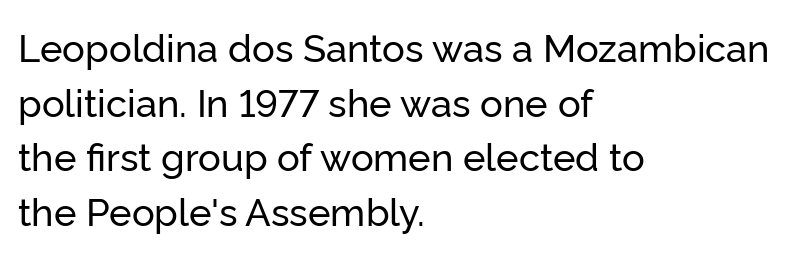
{"serif": "no", "italic": "no", "width": "normal", "stroke_contrast": "low", "x_height": "medium", "monospaced": "no", "underline": "no", "align": "left", "line_spacing": "normal", "line_spacing_ratio": 1.44, "letter_spacing": "normal", "letter_spacing_em": 0.0, "glyph_px": 38}
